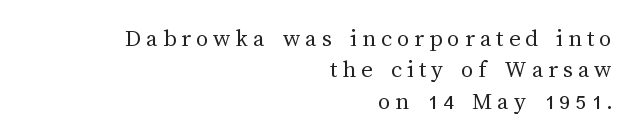
The image shows 25 px text type, upright; set right-aligned, normal line spacing (1.26x), unusually wide letter spacing (+0.2 em), not underlined.
